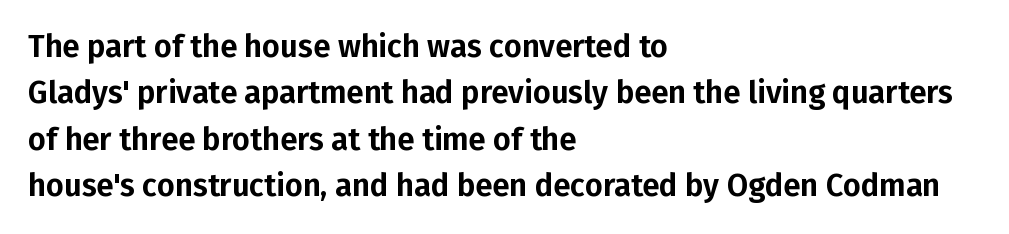
Q: Is the text italic (slanted)? A: No, it is upright.
Q: Is the typeface a serif or a sans-serif typeface? A: Sans-serif.
Q: Is the text underlined? A: No.
Q: How is the paragraph aligned? A: Left-aligned.
Q: Is the spacing between letters normal or unusually wide? A: Normal.
Q: Is the spacing between lines tight, normal or loose? A: Normal.
Q: Width (condensed, normal, or wide)? A: Normal.
Q: Stroke contrast? A: Low.
Q: x-height? A: Medium.
Q: Monospaced? A: No.
